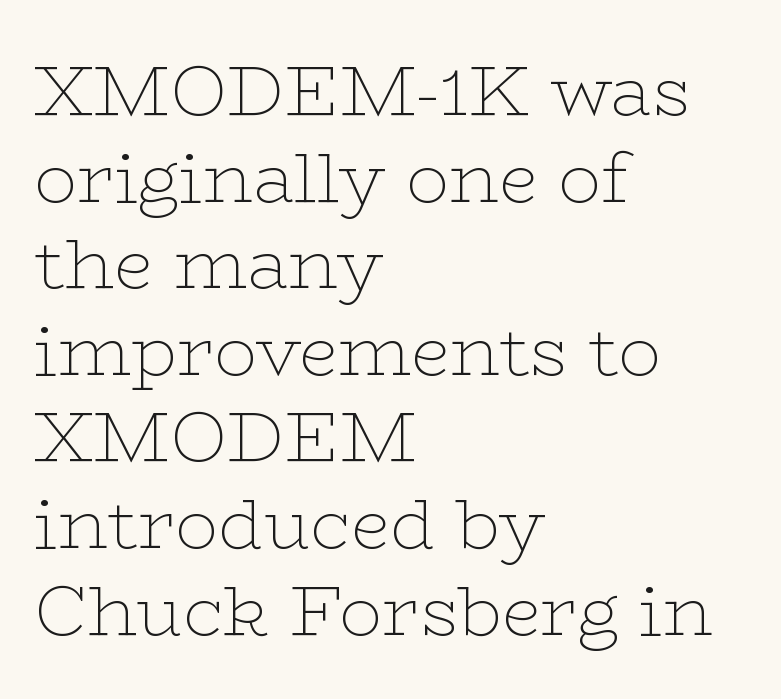
{"serif": "yes", "italic": "no", "bold": "no", "weight": "thin", "width": "wide", "stroke_contrast": "low", "x_height": "medium", "monospaced": "no", "underline": "no", "align": "left", "line_spacing_ratio": 1.22, "letter_spacing": "normal", "letter_spacing_em": 0.0, "glyph_px": 71}
